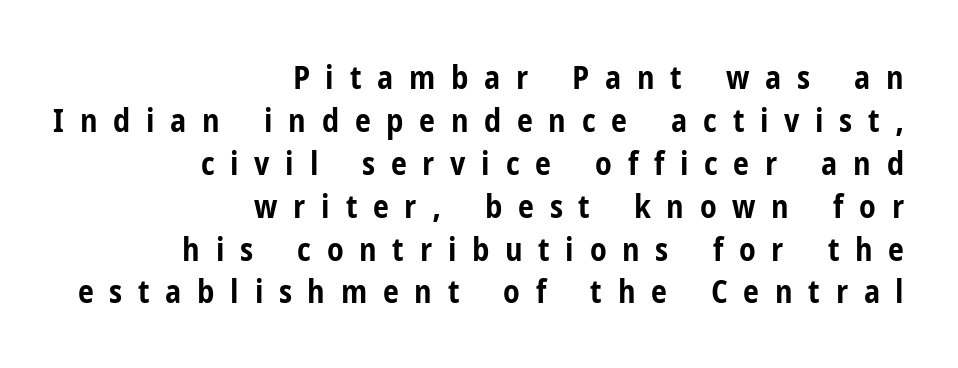
Q: Is the text bold? A: Yes.
Q: Is the text italic (slanted)? A: No, it is upright.
Q: Is the typeface a serif or a sans-serif typeface? A: Sans-serif.
Q: Is the text underlined? A: No.
Q: How is the paragraph aligned? A: Right-aligned.
Q: Is the spacing between letters normal or unusually wide? A: Unusually wide.
Q: Is the spacing between lines tight, normal or loose? A: Normal.
Q: Width (condensed, normal, or wide)? A: Condensed.
Q: Stroke contrast? A: Low.
Q: x-height? A: Medium.
Q: Monospaced? A: No.
